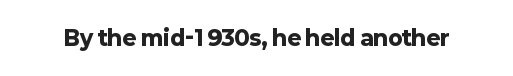
The image shows 21 px bold type, upright; set normal letter spacing, not underlined.
